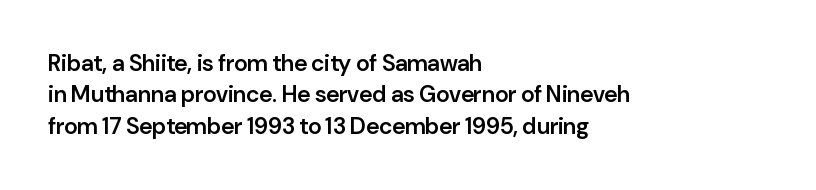
The image shows 23 px text type, upright; set left-aligned, normal line spacing (1.36x), normal letter spacing, not underlined.
